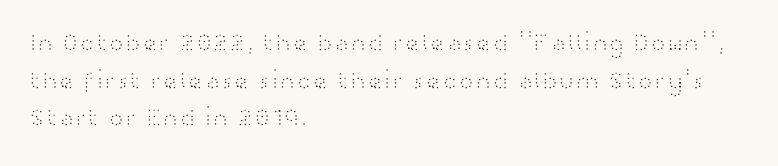
{"italic": "no", "bold": "no", "underline": "no", "align": "left", "line_spacing": "normal", "line_spacing_ratio": 1.51, "letter_spacing": "normal", "letter_spacing_em": 0.0, "glyph_px": 25}
